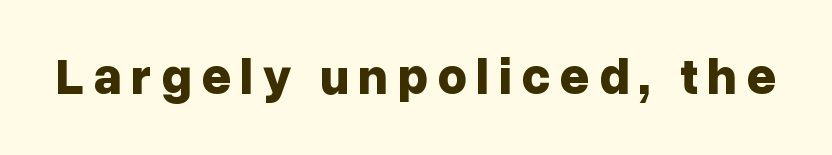
Type without underlining. A sans-serif font was chosen for this passage. Proportional: the letters do not fall into vertical columns. Is the type bold? Yes — the strokes are clearly thick and heavy.
